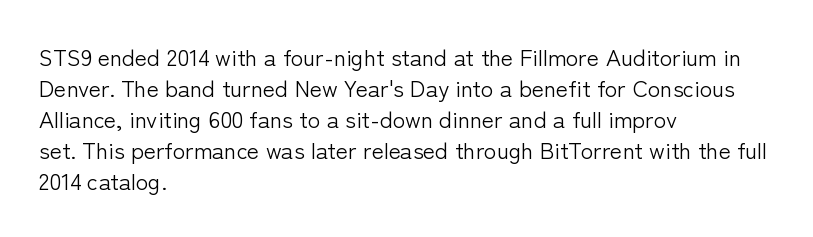
The image shows 23 px text type, upright; set left-aligned, normal line spacing (1.35x), normal letter spacing, not underlined.
